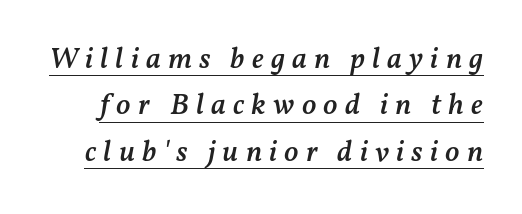
The image shows 30 px semibold type, italic (leaning right); set normal line spacing (1.55x), unusually wide letter spacing (+0.24 em), underlined; medium stroke contrast and a medium x-height.
